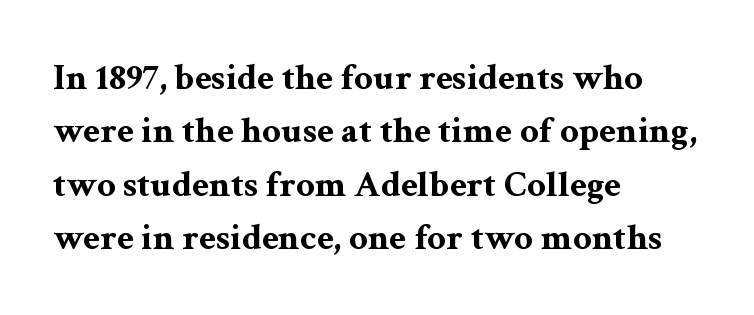
The image shows 37 px bold, wide serif type, upright; set left-aligned, normal line spacing (1.44x), normal letter spacing, not underlined; medium stroke contrast and a medium x-height.
